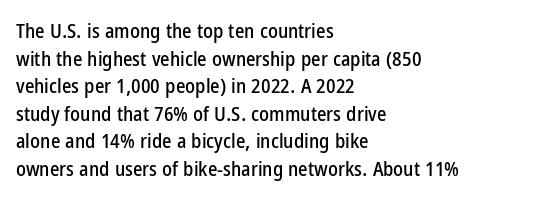
{"italic": "no", "underline": "no", "align": "left", "line_spacing": "normal", "line_spacing_ratio": 1.38, "letter_spacing": "normal", "letter_spacing_em": 0.0, "glyph_px": 20}
